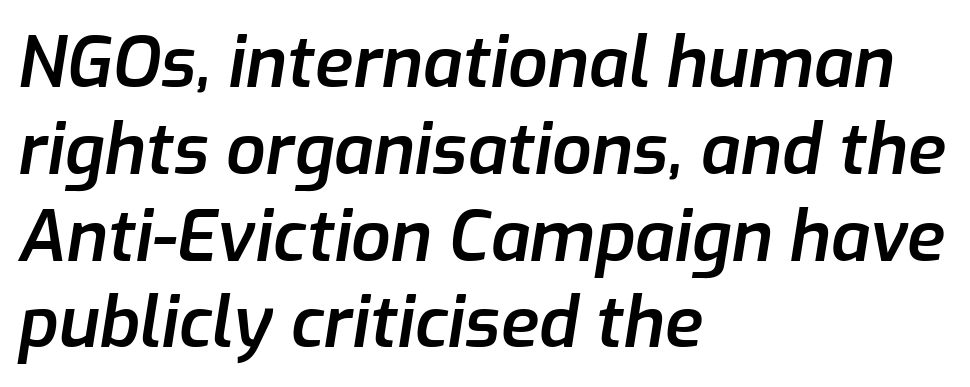
Unmarked baselines from the first word to the last. Short and long lines alike share a common starting point at left. Do the characters align in a grid? No, the font is proportional. The letterforms sit shoulder to shoulder at normal distance. The rendering applies a slant to the glyphs.
